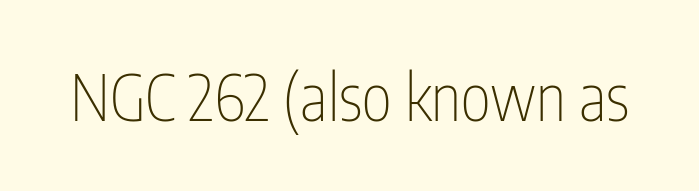
{"serif": "no", "italic": "no", "bold": "no", "weight": "thin", "width": "condensed", "stroke_contrast": "low", "x_height": "medium", "monospaced": "no", "underline": "no", "letter_spacing": "normal", "letter_spacing_em": 0.0, "glyph_px": 64}
